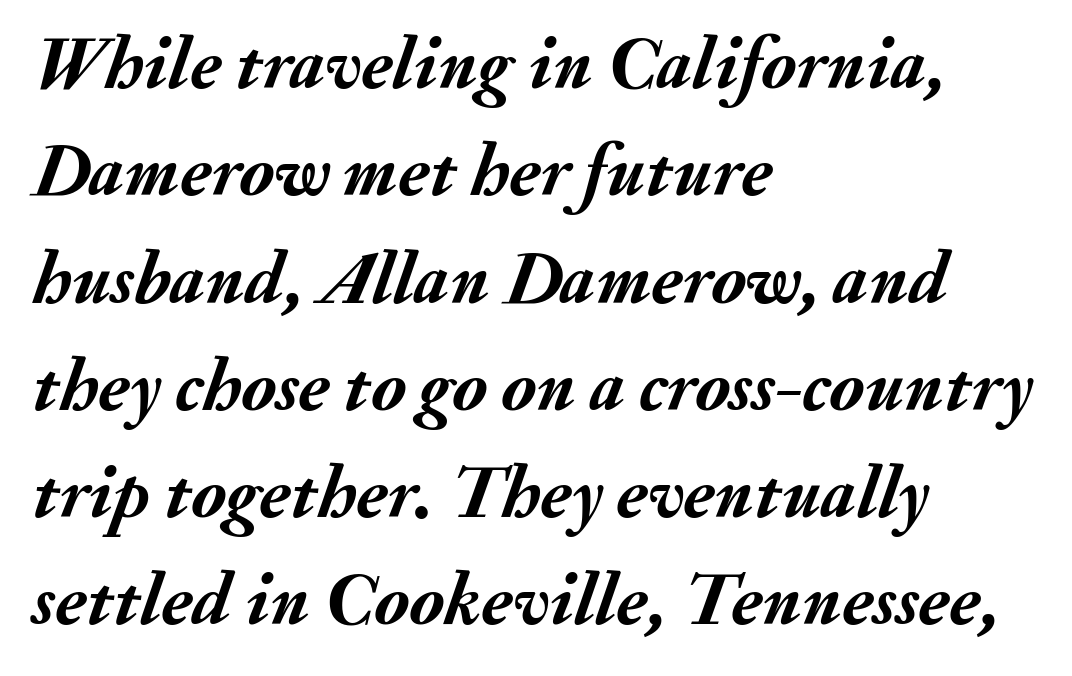
{"italic": "yes", "lean": "right", "slant_degrees": 20, "bold": "yes", "weight": "semibold", "width": "normal", "stroke_contrast": "medium", "x_height": "small", "monospaced": "no", "underline": "no", "align": "left", "line_spacing": "normal", "line_spacing_ratio": 1.45, "letter_spacing": "normal", "letter_spacing_em": 0.0, "glyph_px": 74}
